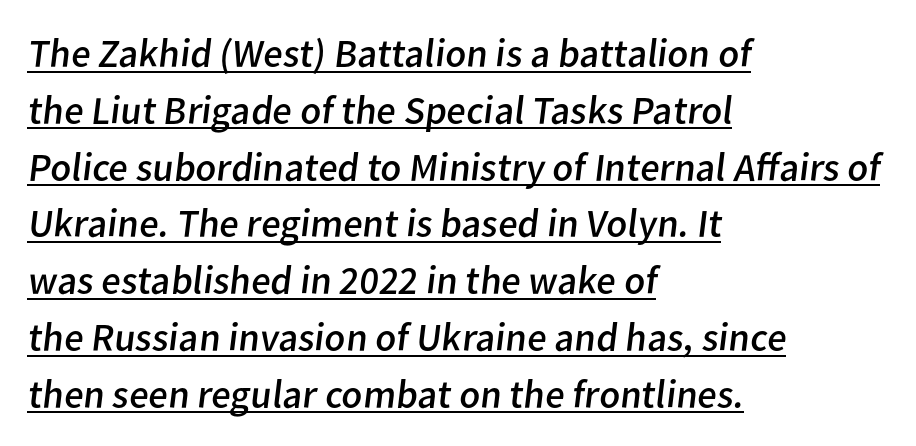
The image shows 40 px regular-weight sans-serif type; set left-aligned, normal line spacing (1.42x), normal letter spacing, underlined; low stroke contrast and a medium x-height.
